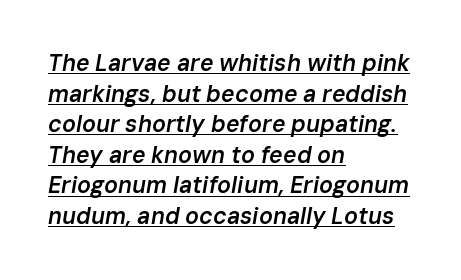
This is the in-between weight designers call semibold or demi. The gaps between neighbouring characters are ordinary and unremarkable. Emphasis-style slanted type is in use. Interline gaps are of average width in this sample. Compared with undecorated copy, this sample adds a rule below the words. Casual observation: everything's shoved over to the left.
